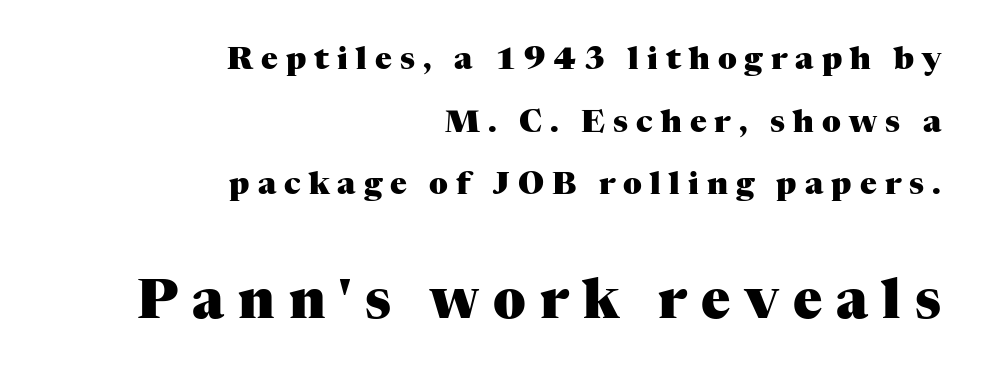
Q: Is the text bold? A: Yes.
Q: Is the text italic (slanted)? A: No, it is upright.
Q: Is the typeface a serif or a sans-serif typeface? A: Serif.
Q: Is the text underlined? A: No.
Q: How is the paragraph aligned? A: Right-aligned.
Q: Is the spacing between letters normal or unusually wide? A: Unusually wide.
Q: Is the spacing between lines tight, normal or loose? A: Loose.
Q: Which block of text is set in a larger size, the first (top) or the second (bottom)? A: The second (bottom) one.
Q: Width (condensed, normal, or wide)? A: Normal.
Q: Stroke contrast? A: Medium.
Q: x-height? A: Medium.
Q: Monospaced? A: No.
